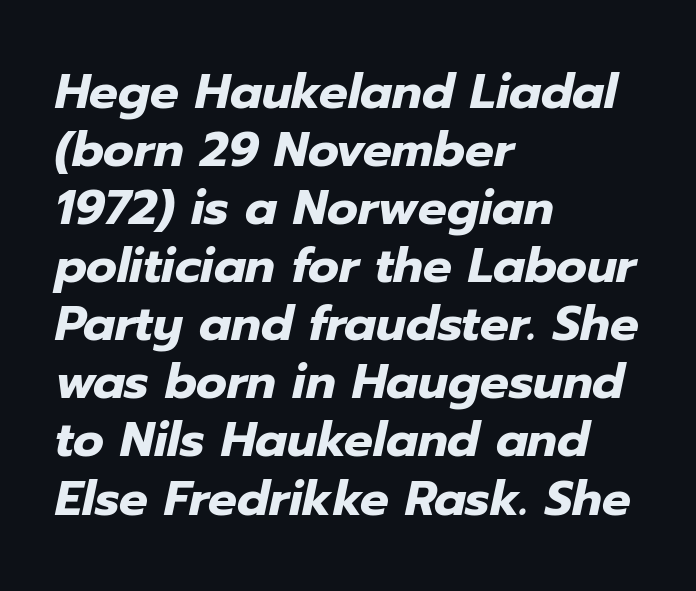
Q: Is the text bold? A: Yes.
Q: Is the text italic (slanted)? A: Yes, it leans right by about 12 degrees.
Q: Is the text underlined? A: No.
Q: How is the paragraph aligned? A: Left-aligned.
Q: Is the spacing between letters normal or unusually wide? A: Normal.
Q: Width (condensed, normal, or wide)? A: Normal.
Q: Stroke contrast? A: Low.
Q: x-height? A: Medium.
Q: Monospaced? A: No.
